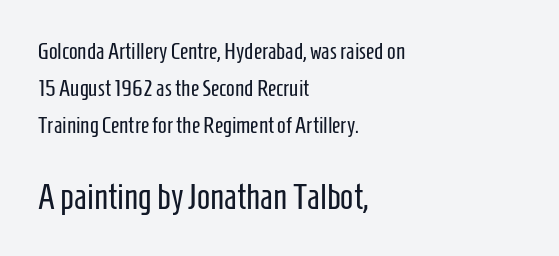
This sample has the flowing, uneven cadence of proportional lettering. It's the straight-up-and-down kind of type. This reads as an unemphasized weight, regular at the heaviest. The passage shown has conventional tracking throughout.
